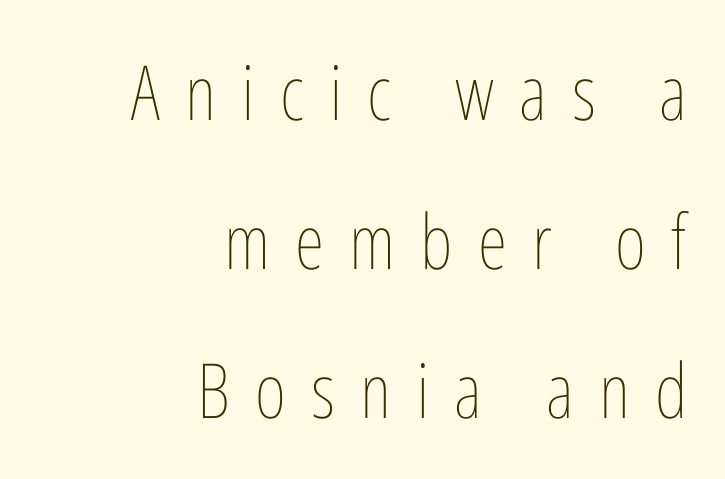
{"italic": "no", "bold": "no", "weight": "thin", "width": "condensed", "stroke_contrast": "low", "x_height": "medium", "monospaced": "no", "underline": "no", "align": "right", "line_spacing": "loose", "line_spacing_ratio": 1.96, "letter_spacing": "wide", "letter_spacing_em": 0.33, "glyph_px": 76}
